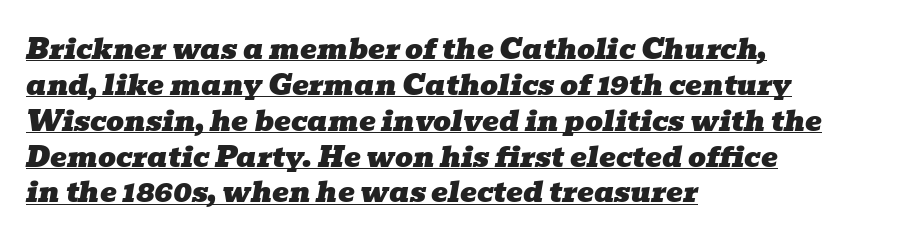
The typography opts for an oblique posture over an upright one. Look at the tracking — it's just the regular setting, nothing added. Think of a printed novel: that variable character pitch is what you see here. Successive baselines arrive at the customary interval. The specimen includes a rule beneath the text block's lines. Typeset ragged right — the left edge is the straight one.
